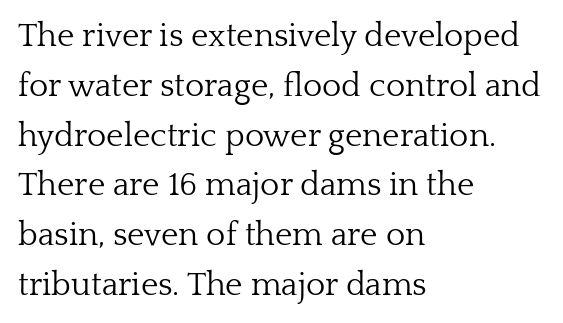
The image shows 33 px light serif type, upright; set left-aligned, normal line spacing (1.51x), normal letter spacing, not underlined; low stroke contrast and a medium x-height.
